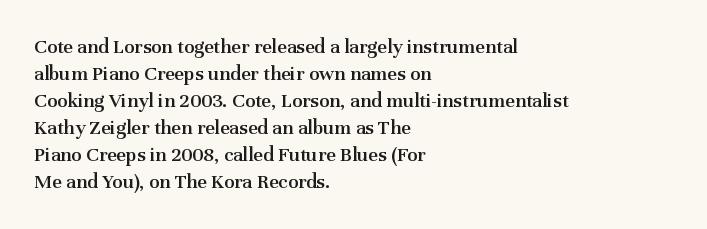
The image shows 21 px text type, upright; set left-aligned, normal line spacing (1.29x), normal letter spacing, not underlined.
